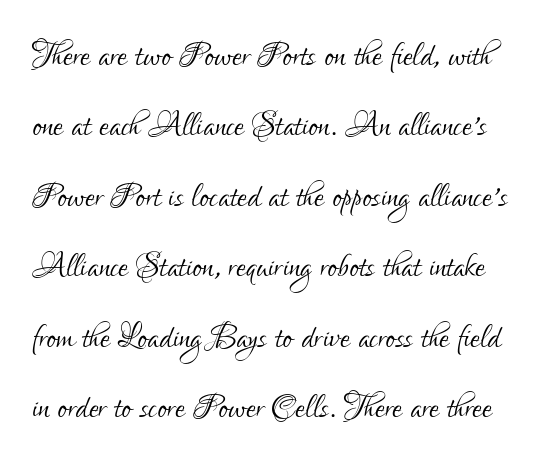
The passage shown has conventional tracking throughout. This sample has the flowing, uneven cadence of proportional lettering. Reading down the column, the eye jumps a familiar distance to each next line. Vertical stems look standard width or narrower in stroke.
